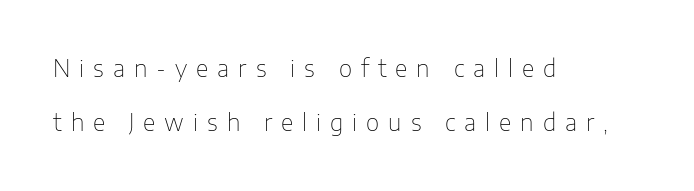
Q: Is the text bold? A: No.
Q: Is the text italic (slanted)? A: No, it is upright.
Q: Is the text underlined? A: No.
Q: How is the paragraph aligned? A: Left-aligned.
Q: Is the spacing between letters normal or unusually wide? A: Unusually wide.
Q: Is the spacing between lines tight, normal or loose? A: Loose.
